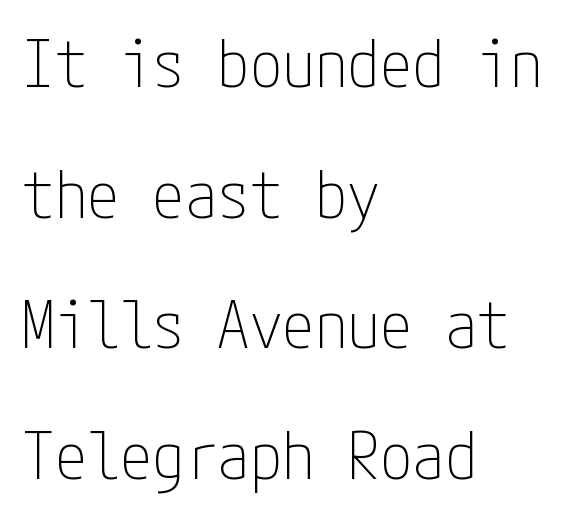
Q: Is the text bold? A: No.
Q: Is the text italic (slanted)? A: No, it is upright.
Q: Is the typeface a serif or a sans-serif typeface? A: Sans-serif.
Q: Is the text underlined? A: No.
Q: How is the paragraph aligned? A: Left-aligned.
Q: Is the spacing between letters normal or unusually wide? A: Normal.
Q: Is the spacing between lines tight, normal or loose? A: Loose.
Q: Width (condensed, normal, or wide)? A: Condensed.
Q: Stroke contrast? A: Low.
Q: x-height? A: Medium.
